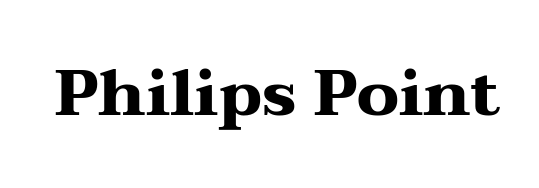
A typesetter would mark this as roman, not italic. A typesetter would call this proportional, since set widths differ per character. You'd pick this weight for a headline — it's a proper bold. Quick note: underline off. The letters sit at their default tracking, neither squeezed nor spread.
